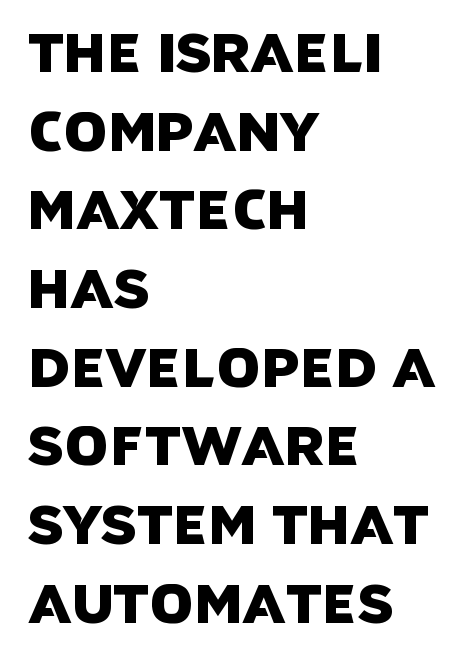
{"serif": "no", "width": "normal", "stroke_contrast": "low", "x_height": "large", "monospaced": "no", "underline": "no", "align": "left", "line_spacing": "normal", "line_spacing_ratio": 1.43, "letter_spacing": "normal", "letter_spacing_em": 0.0, "glyph_px": 55}
